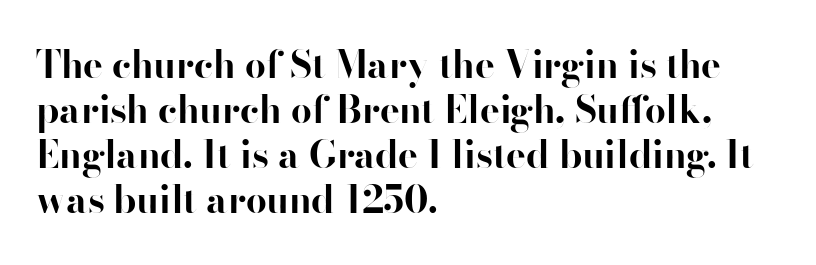
{"serif": "no", "italic": "no", "bold": "yes", "weight": "bold", "width": "normal", "stroke_contrast": "high", "x_height": "small", "monospaced": "no", "underline": "no", "align": "left", "line_spacing_ratio": 1.22, "letter_spacing": "normal", "letter_spacing_em": 0.0, "glyph_px": 37}
